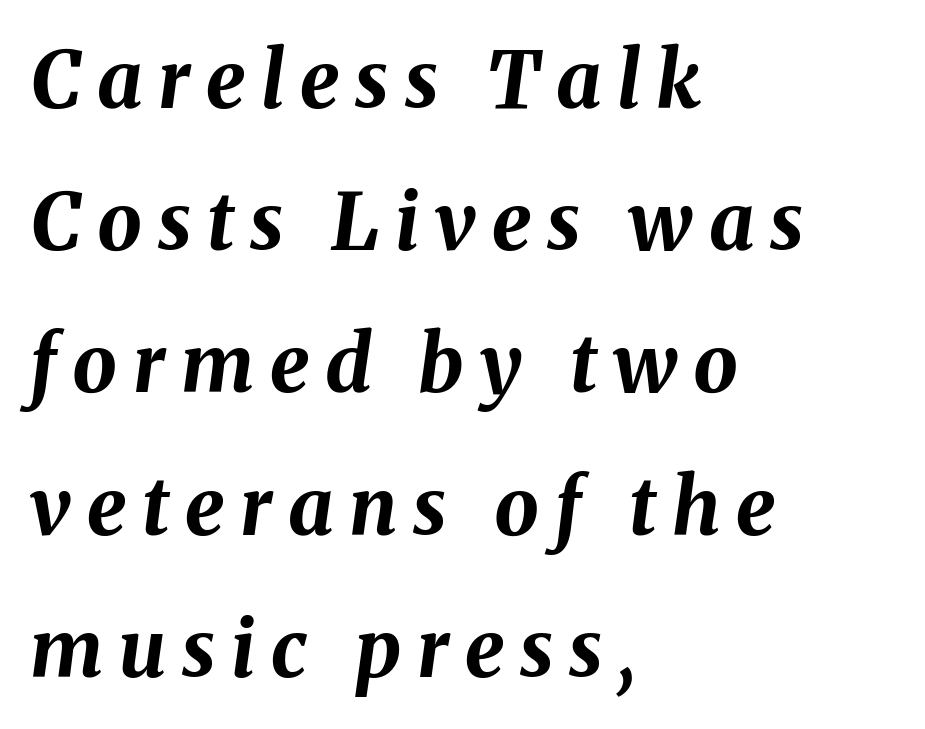
{"italic": "yes", "lean": "right", "slant_degrees": 8, "bold": "yes", "weight": "bold", "width": "normal", "stroke_contrast": "medium", "x_height": "medium", "monospaced": "no", "underline": "no", "align": "left", "line_spacing_ratio": 1.8, "letter_spacing": "wide", "letter_spacing_em": 0.2, "glyph_px": 79}
